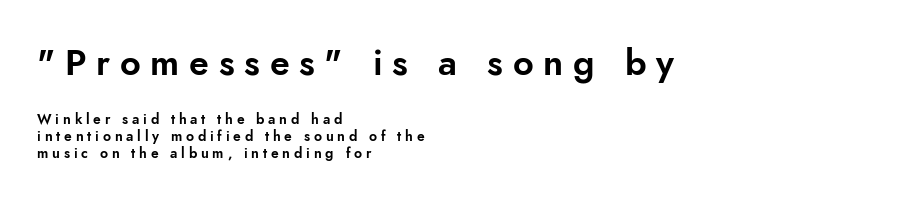
The more generous point size was reserved for the upper chunk. Underlining? Definitely not there. Every row of glyphs begins at an identical x-position on the left. Proportional: the letters do not fall into vertical columns. Quick note: not italic, upright.
